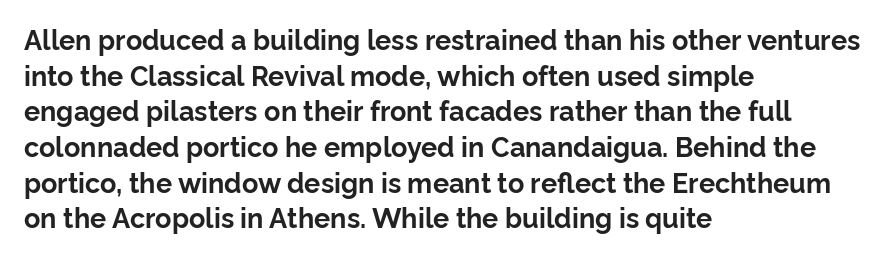
Q: Is the text bold? A: Yes.
Q: Is the text italic (slanted)? A: No, it is upright.
Q: Is the text underlined? A: No.
Q: How is the paragraph aligned? A: Left-aligned.
Q: Is the spacing between letters normal or unusually wide? A: Normal.
Q: Is the spacing between lines tight, normal or loose? A: Normal.
